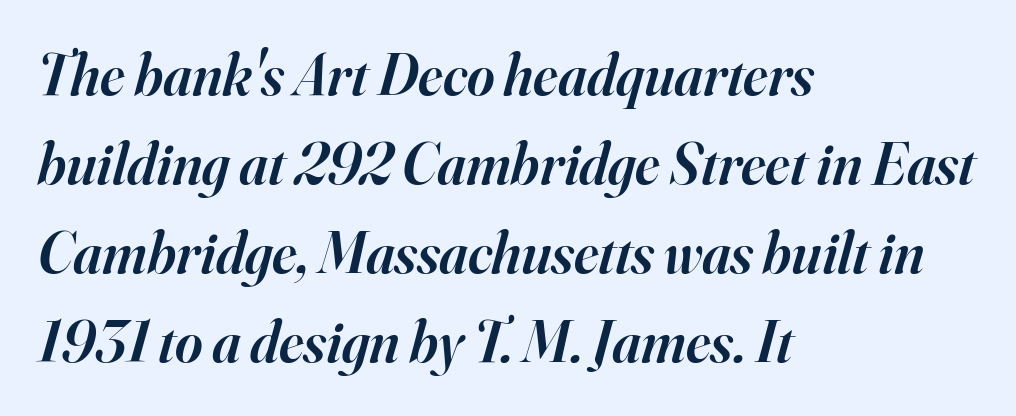
Q: Is the text bold? A: Semi-bold.
Q: Is the text italic (slanted)? A: Yes, it leans right by about 16 degrees.
Q: Is the typeface a serif or a sans-serif typeface? A: Serif.
Q: Is the text underlined? A: No.
Q: How is the paragraph aligned? A: Left-aligned.
Q: Is the spacing between letters normal or unusually wide? A: Normal.
Q: Is the spacing between lines tight, normal or loose? A: Normal.
Q: Width (condensed, normal, or wide)? A: Normal.
Q: Stroke contrast? A: High.
Q: x-height? A: Small.
Q: Monospaced? A: No.
